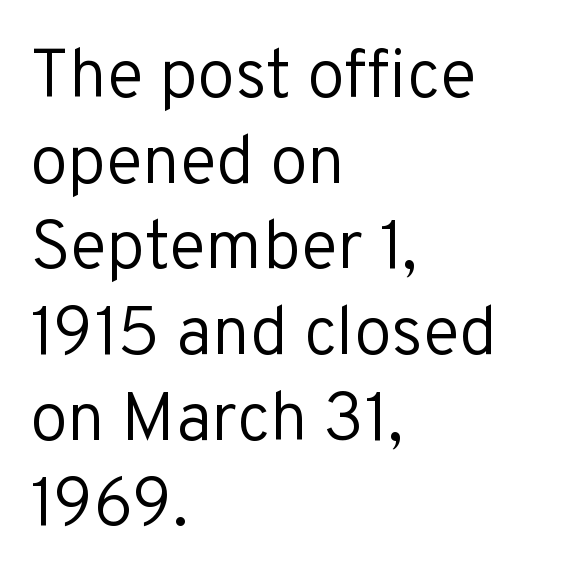
Q: Is the text bold? A: No.
Q: Is the text italic (slanted)? A: No, it is upright.
Q: Is the typeface a serif or a sans-serif typeface? A: Sans-serif.
Q: Is the text underlined? A: No.
Q: How is the paragraph aligned? A: Left-aligned.
Q: Is the spacing between letters normal or unusually wide? A: Normal.
Q: Is the spacing between lines tight, normal or loose? A: Normal.
Q: Width (condensed, normal, or wide)? A: Normal.
Q: Stroke contrast? A: Low.
Q: x-height? A: Medium.
Q: Monospaced? A: No.
